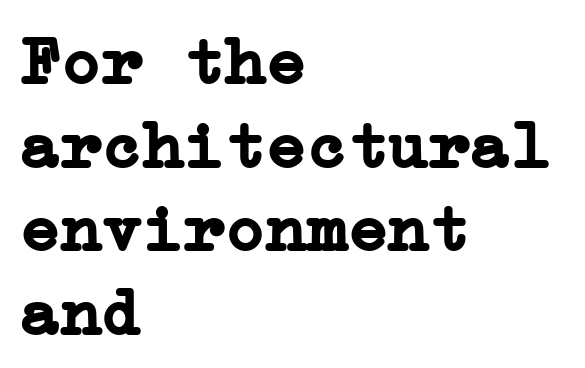
The image shows 68 px semibold serif type, upright; set left-aligned, line spacing 1.23x, normal letter spacing, not underlined; low stroke contrast and a medium x-height.
